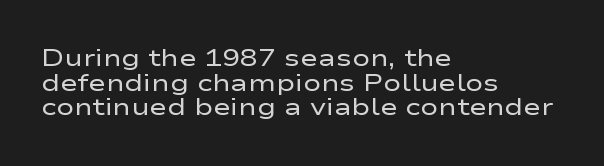
{"italic": "no", "bold": "no", "underline": "no", "align": "left", "line_spacing": "tight", "line_spacing_ratio": 1.03, "letter_spacing": "normal", "letter_spacing_em": 0.0, "glyph_px": 24}
